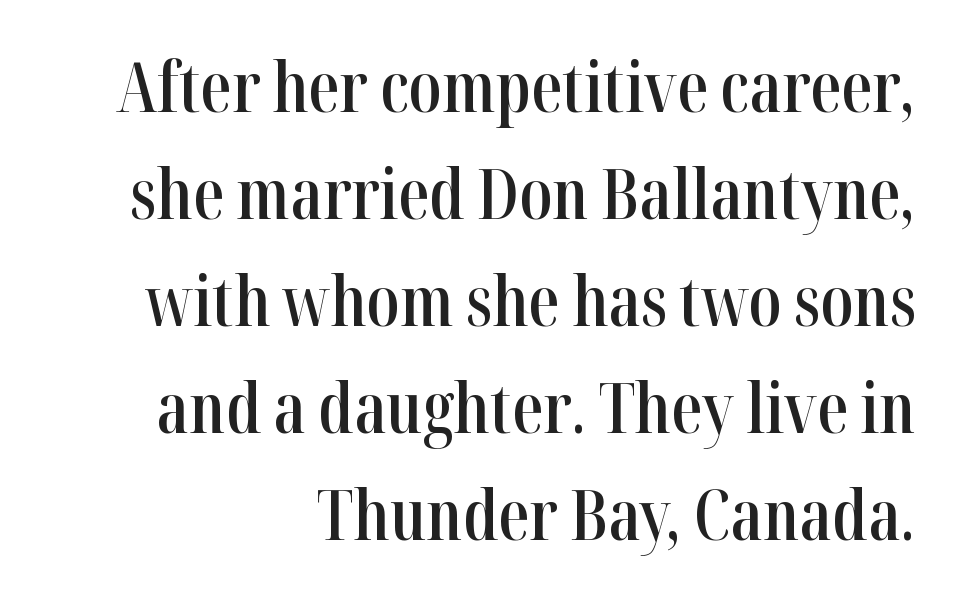
Q: Is the text bold? A: Semi-bold.
Q: Is the text italic (slanted)? A: No, it is upright.
Q: Is the typeface a serif or a sans-serif typeface? A: Serif.
Q: Is the text underlined? A: No.
Q: How is the paragraph aligned? A: Right-aligned.
Q: Is the spacing between letters normal or unusually wide? A: Normal.
Q: Is the spacing between lines tight, normal or loose? A: Normal.
Q: Width (condensed, normal, or wide)? A: Condensed.
Q: Stroke contrast? A: High.
Q: x-height? A: Medium.
Q: Monospaced? A: No.
